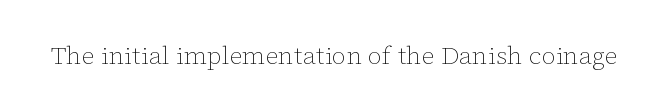
Q: Is the text bold? A: No.
Q: Is the text italic (slanted)? A: No, it is upright.
Q: Is the text underlined? A: No.
Q: Is the spacing between letters normal or unusually wide? A: Normal.
